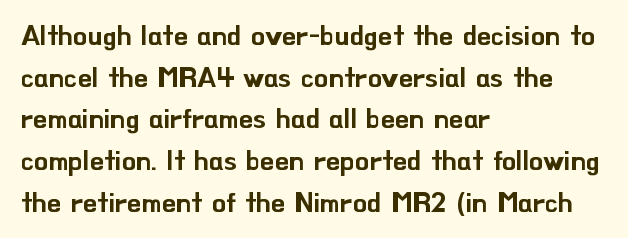
{"serif": "no", "italic": "no", "width": "normal", "stroke_contrast": "low", "x_height": "small", "monospaced": "no", "underline": "no", "align": "left", "line_spacing": "normal", "line_spacing_ratio": 1.49, "letter_spacing": "normal", "letter_spacing_em": 0.0, "glyph_px": 28}
